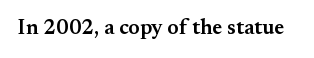
The image shows 21 px text type, upright; set normal letter spacing, not underlined.
